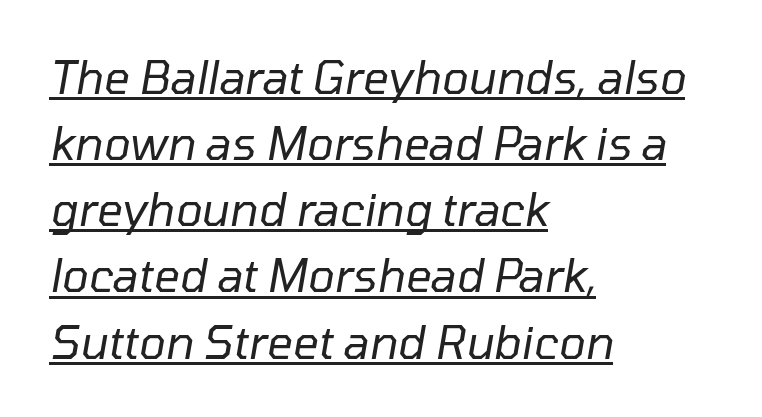
The image shows 45 px regular-weight type, italic (leaning right); set left-aligned, normal line spacing (1.47x), normal letter spacing, underlined; low stroke contrast and a medium x-height.
